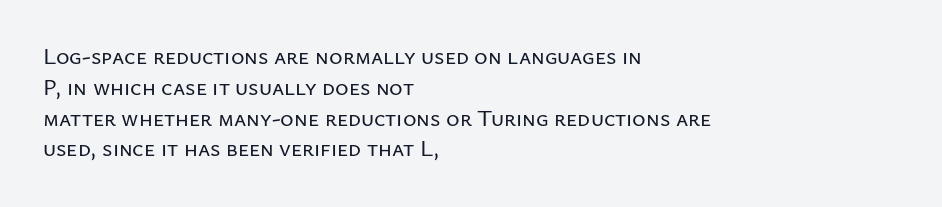
The glyphs are unaccompanied by any horizontal stroke below them. Quick note: not italic, upright. Each word holds together tightly as a unit, with standard inter-letter gaps. The paragraph shown leans on its left margin. Does the leading feel generous? No, just average.
